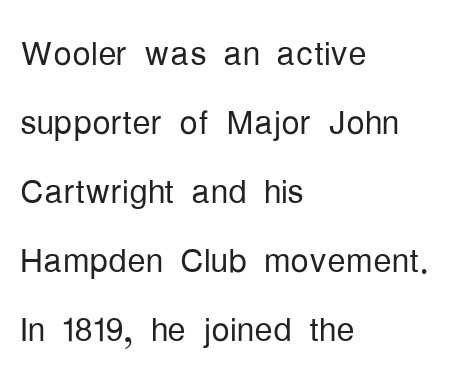
Q: Is the text bold? A: No.
Q: Is the text italic (slanted)? A: No, it is upright.
Q: Is the typeface a serif or a sans-serif typeface? A: Sans-serif.
Q: Is the text underlined? A: No.
Q: How is the paragraph aligned? A: Left-aligned.
Q: Is the spacing between letters normal or unusually wide? A: Normal.
Q: Is the spacing between lines tight, normal or loose? A: Normal.
Q: Width (condensed, normal, or wide)? A: Condensed.
Q: Stroke contrast? A: Low.
Q: x-height? A: Medium.
Q: Monospaced? A: No.
